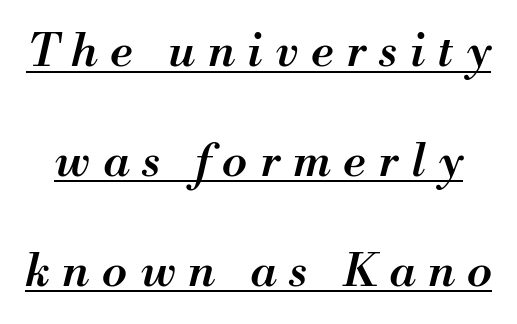
The image shows 46 px semibold type, italic (leaning right); set loose line spacing (2.39x), unusually wide letter spacing (+0.28 em), underlined; medium stroke contrast and a small x-height.
